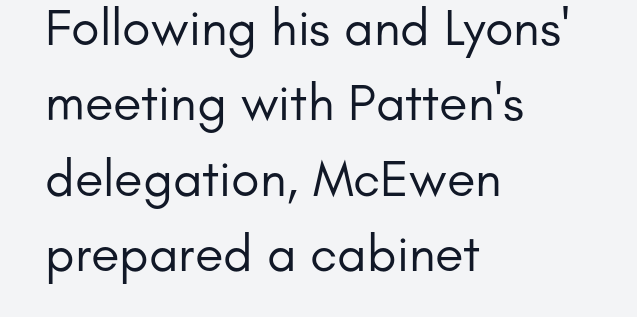
Q: Is the text bold? A: No.
Q: Is the text italic (slanted)? A: No, it is upright.
Q: Is the typeface a serif or a sans-serif typeface? A: Sans-serif.
Q: Is the text underlined? A: No.
Q: How is the paragraph aligned? A: Left-aligned.
Q: Is the spacing between letters normal or unusually wide? A: Normal.
Q: Is the spacing between lines tight, normal or loose? A: Normal.
Q: Width (condensed, normal, or wide)? A: Normal.
Q: Stroke contrast? A: Low.
Q: x-height? A: Small.
Q: Monospaced? A: No.
